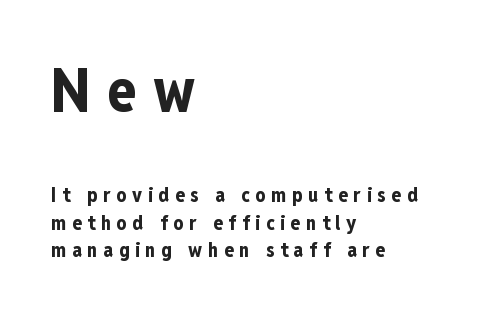
{"serif": "no", "italic": "no", "bold": "yes", "weight": "bold", "width": "condensed", "stroke_contrast": "low", "x_height": "medium", "monospaced": "no", "underline": "no", "align": "left", "line_spacing": "normal", "line_spacing_ratio": 1.37, "letter_spacing": "wide", "letter_spacing_em": 0.28, "larger_block": "first", "size_ratio": 3.0, "glyph_px": 60}
